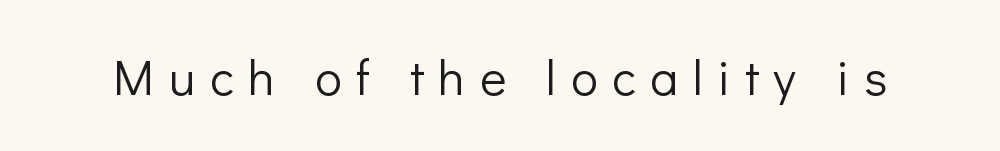
The image shows 50 px light sans-serif type, upright; set unusually wide letter spacing (+0.29 em), not underlined; low stroke contrast and a medium x-height.
